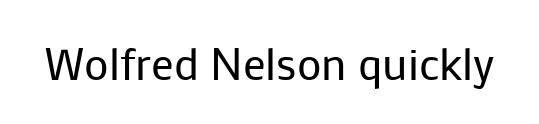
Look at the tracking — it's just the regular setting, nothing added. To sum up the face: it is a sans, with no serifs. Varying glyph widths throughout — classic text-font behaviour. Weight class: somewhere from thin through regular. Lines of text with bare space underneath.
